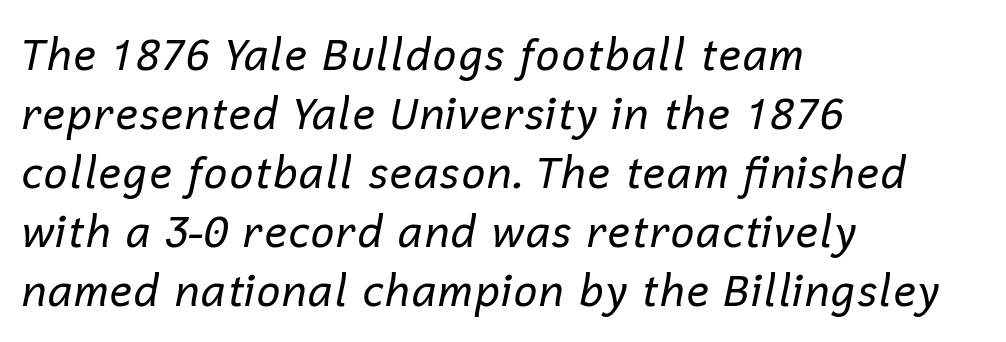
In terms of leading, this rendering sits right in the middle. In terms of letterspacing, this is plain default setting. Just letters on the line, the space beneath them empty. Compared with ordinary roman type, these characters are visibly tilted.
